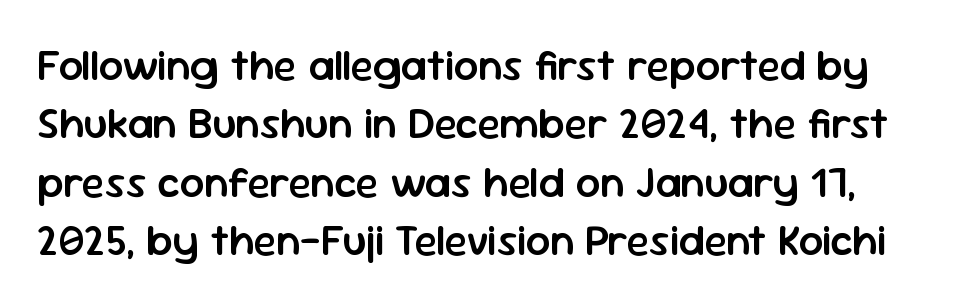
{"serif": "no", "italic": "no", "bold": "semi", "weight": "semibold", "width": "normal", "stroke_contrast": "low", "x_height": "medium", "monospaced": "no", "underline": "no", "line_spacing": "normal", "line_spacing_ratio": 1.36, "letter_spacing": "normal", "letter_spacing_em": 0.0, "glyph_px": 43}
